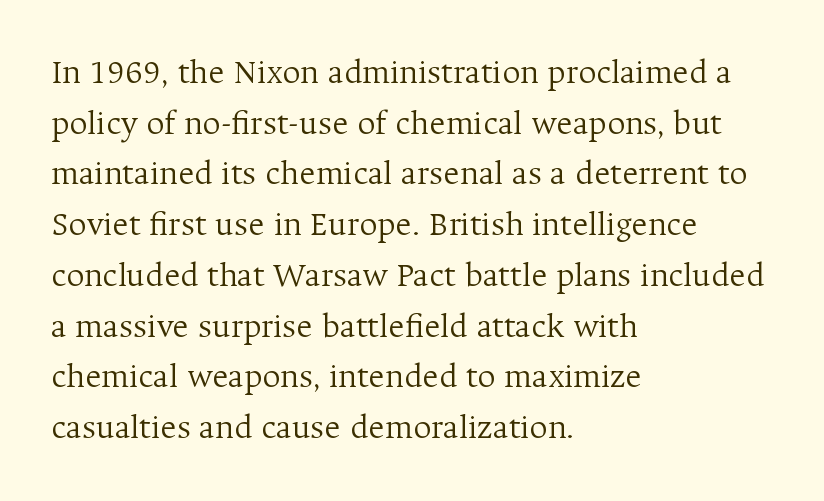
The image shows 35 px light serif type, upright; set left-aligned, normal line spacing (1.45x), normal letter spacing, not underlined; medium stroke contrast and a medium x-height.
